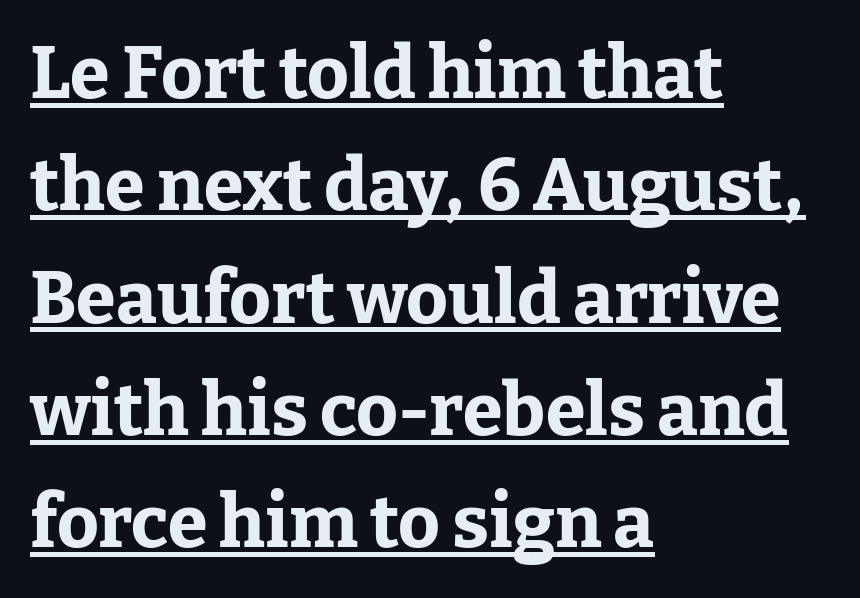
The image shows 72 px bold serif type, upright; set left-aligned, normal line spacing (1.56x), normal letter spacing, underlined; low stroke contrast and a medium x-height.
